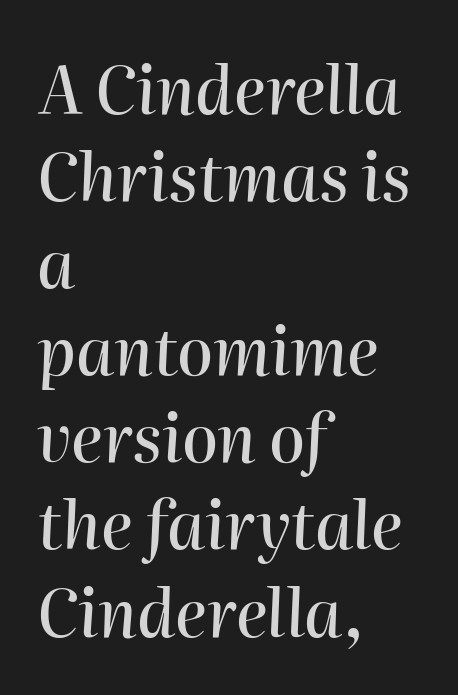
The image shows 65 px text type, italic (leaning right); set left-aligned, normal line spacing (1.34x), normal letter spacing, not underlined; high stroke contrast and a medium x-height.
